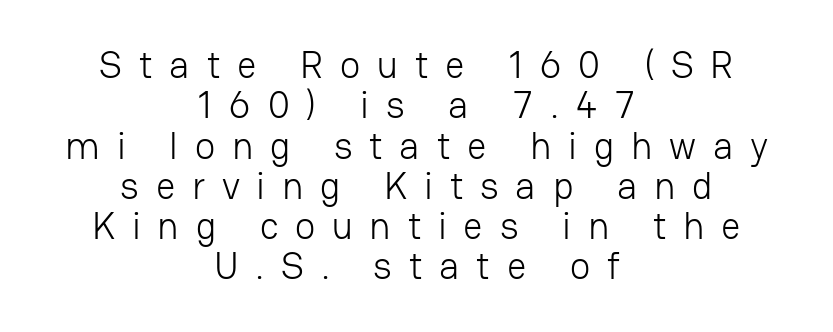
The image shows 38 px light sans-serif type, upright; set centered, tight line spacing (1.06x), unusually wide letter spacing (+0.44 em), not underlined; low stroke contrast and a medium x-height.
